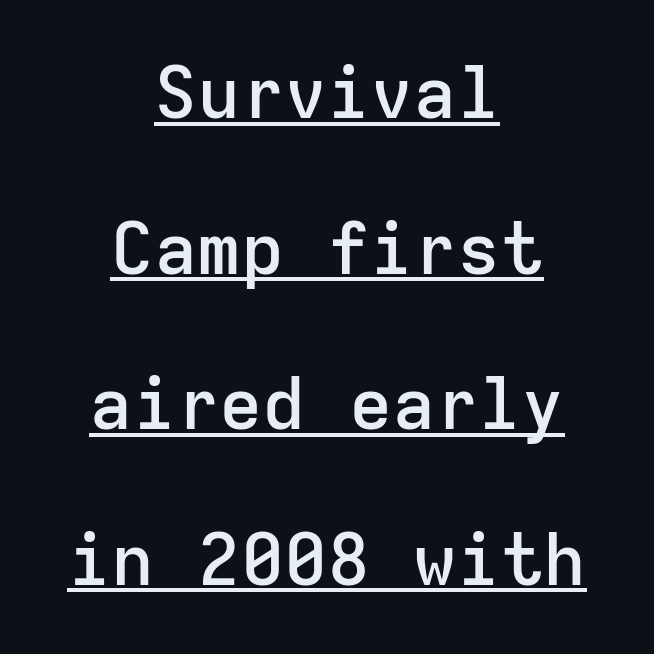
{"serif": "no", "italic": "no", "bold": "semi", "weight": "semibold", "width": "normal", "stroke_contrast": "low", "x_height": "medium", "monospaced": "yes", "underline": "yes", "align": "center", "line_spacing": "loose", "line_spacing_ratio": 2.16, "letter_spacing": "normal", "letter_spacing_em": 0.0, "glyph_px": 72}
